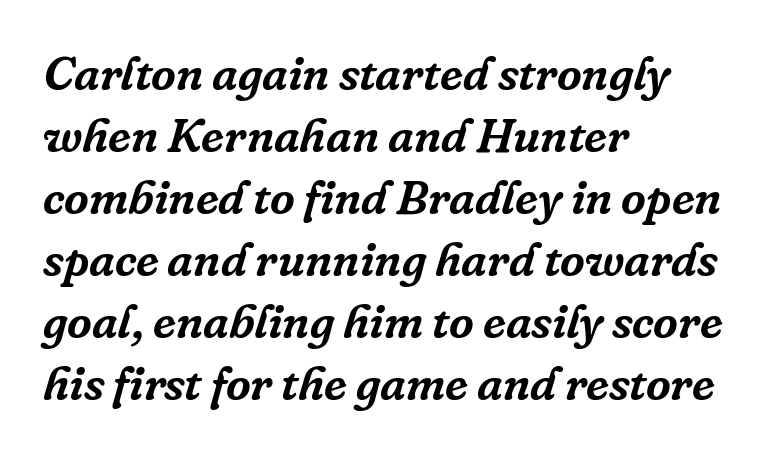
{"serif": "yes", "italic": "yes", "lean": "right", "slant_degrees": 16, "width": "normal", "stroke_contrast": "low", "x_height": "medium", "monospaced": "no", "underline": "no", "align": "left", "line_spacing": "normal", "line_spacing_ratio": 1.29, "letter_spacing": "normal", "letter_spacing_em": 0.0, "glyph_px": 48}
